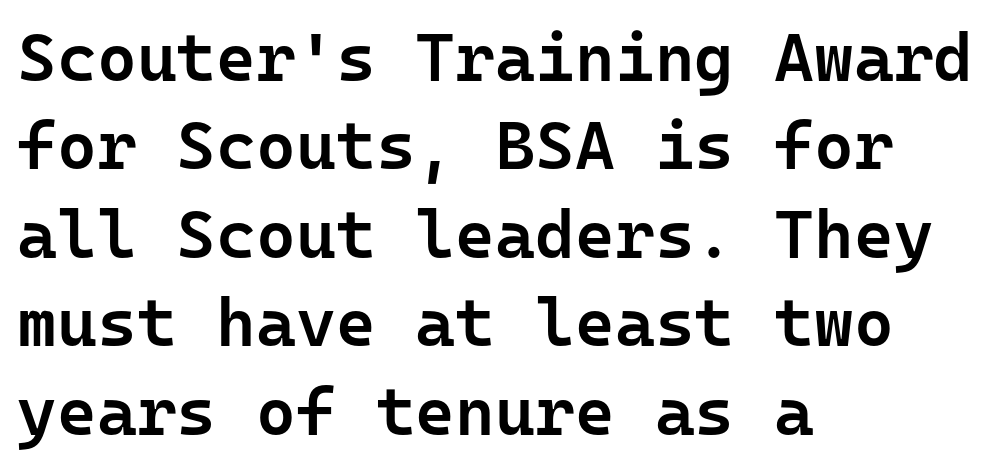
Q: Is the text bold? A: Semi-bold.
Q: Is the text italic (slanted)? A: No, it is upright.
Q: Is the typeface a serif or a sans-serif typeface? A: Sans-serif.
Q: Is the text underlined? A: No.
Q: How is the paragraph aligned? A: Left-aligned.
Q: Is the spacing between letters normal or unusually wide? A: Normal.
Q: Is the spacing between lines tight, normal or loose? A: Normal.
Q: Width (condensed, normal, or wide)? A: Normal.
Q: Stroke contrast? A: Low.
Q: x-height? A: Medium.
Q: Monospaced? A: Yes.
